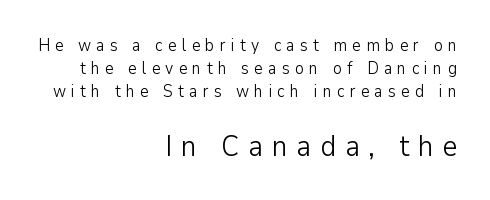
Q: Is the text bold? A: No.
Q: Is the text italic (slanted)? A: No, it is upright.
Q: Is the typeface a serif or a sans-serif typeface? A: Sans-serif.
Q: Is the text underlined? A: No.
Q: How is the paragraph aligned? A: Right-aligned.
Q: Is the spacing between letters normal or unusually wide? A: Unusually wide.
Q: Is the spacing between lines tight, normal or loose? A: Normal.
Q: Which block of text is set in a larger size, the first (top) or the second (bottom)? A: The second (bottom) one.
Q: Width (condensed, normal, or wide)? A: Normal.
Q: Stroke contrast? A: Low.
Q: x-height? A: Medium.
Q: Monospaced? A: No.
